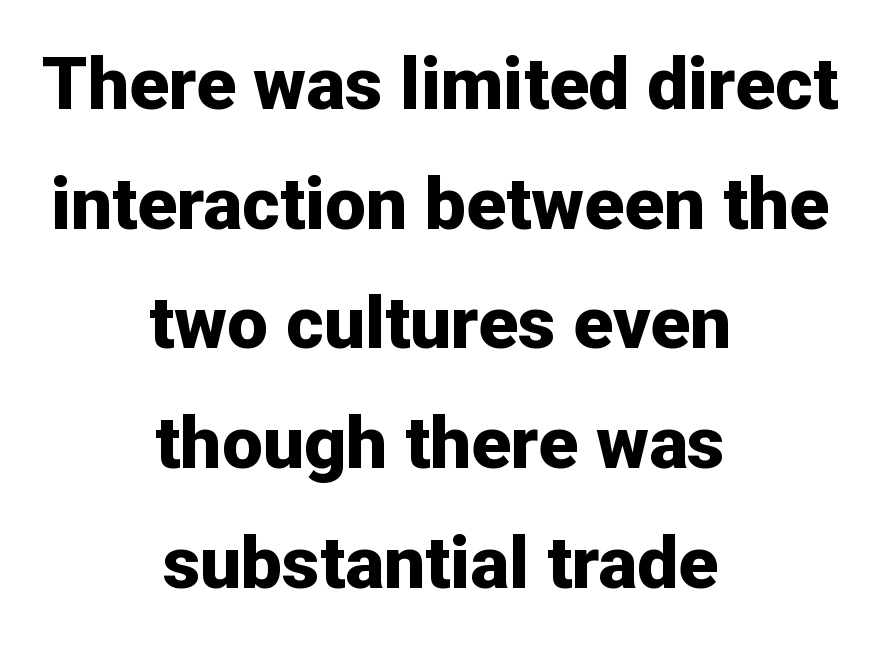
{"serif": "no", "italic": "no", "bold": "yes", "weight": "bold", "width": "normal", "stroke_contrast": "low", "x_height": "medium", "monospaced": "no", "underline": "no", "align": "center", "line_spacing": "normal", "line_spacing_ratio": 1.64, "letter_spacing": "normal", "letter_spacing_em": 0.0, "glyph_px": 73}
